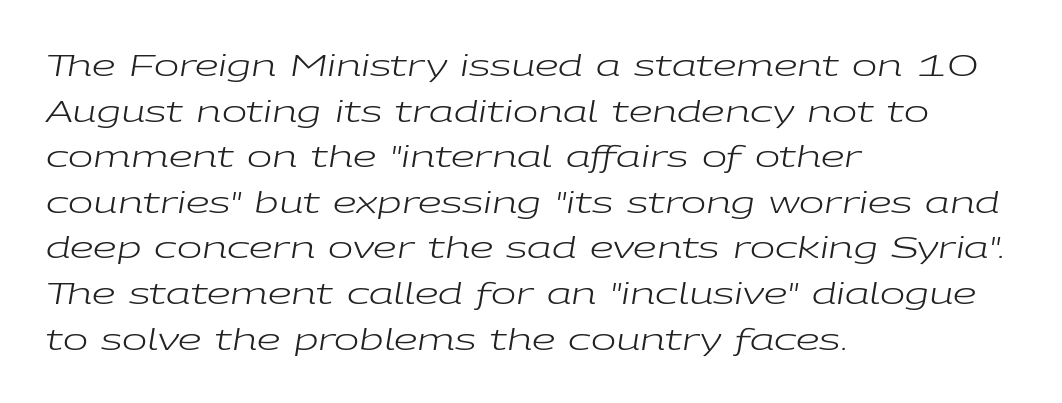
{"italic": "yes", "lean": "right", "slant_degrees": 9, "bold": "no", "weight": "regular", "width": "wide", "stroke_contrast": "low", "x_height": "medium", "monospaced": "no", "underline": "no", "align": "left", "line_spacing": "normal", "line_spacing_ratio": 1.52, "letter_spacing": "normal", "letter_spacing_em": 0.0, "glyph_px": 30}
